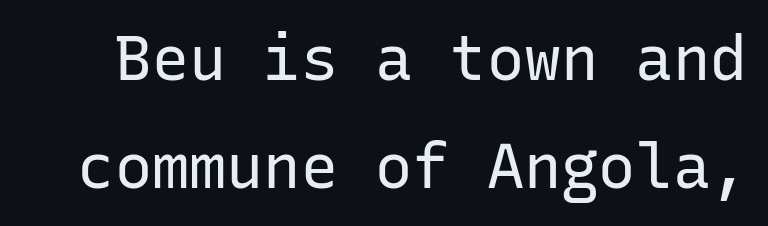
The image shows 62 px regular-weight sans-serif type, upright, monospaced; set line spacing 1.75x, normal letter spacing, not underlined; low stroke contrast and a medium x-height.
